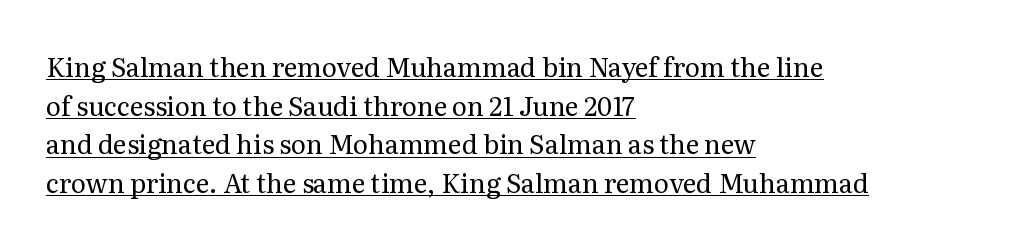
Ink coverage per letter is moderate at most. You can see a thin bar hugging the bottom of the glyphs. Every row of glyphs begins at an identical x-position on the left. The block of text has a typical density, with ordinary space between rows. No italicization has been applied; the sample stays upright.
